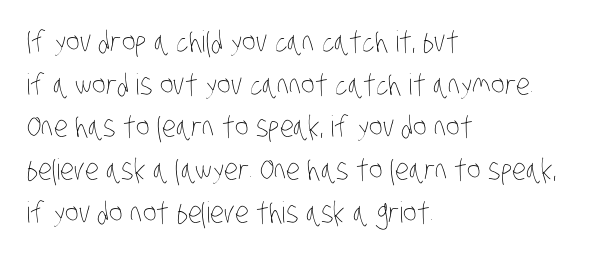
Q: Is the text bold? A: No.
Q: Is the text underlined? A: No.
Q: How is the paragraph aligned? A: Left-aligned.
Q: Is the spacing between letters normal or unusually wide? A: Normal.
Q: Is the spacing between lines tight, normal or loose? A: Normal.
Q: Width (condensed, normal, or wide)? A: Condensed.
Q: Stroke contrast? A: Low.
Q: x-height? A: Large.
Q: Monospaced? A: No.
